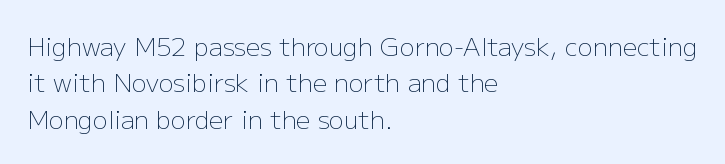
In terms of posture, this sample is upright. The passage shown has conventional tracking throughout. The zone under the glyphs is completely vacant. The lines are quadded left. These glyphs show unthickened strokes, regular width or finer. Rows of type keep a routine distance in the vertical direction.
